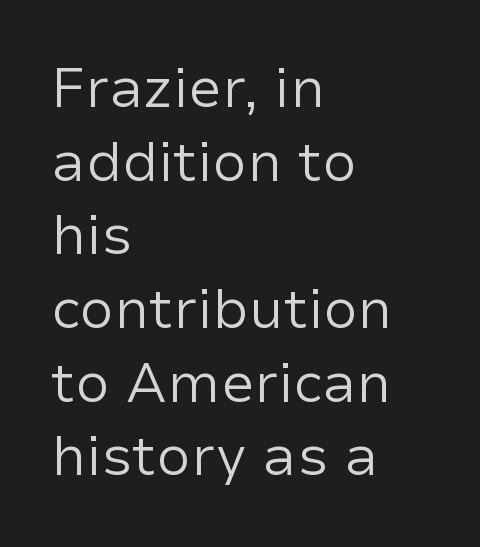
Q: Is the text bold? A: No.
Q: Is the text italic (slanted)? A: No, it is upright.
Q: Is the typeface a serif or a sans-serif typeface? A: Sans-serif.
Q: Is the text underlined? A: No.
Q: How is the paragraph aligned? A: Left-aligned.
Q: Is the spacing between letters normal or unusually wide? A: Normal.
Q: Is the spacing between lines tight, normal or loose? A: Normal.
Q: Width (condensed, normal, or wide)? A: Normal.
Q: Stroke contrast? A: Low.
Q: x-height? A: Medium.
Q: Monospaced? A: No.
